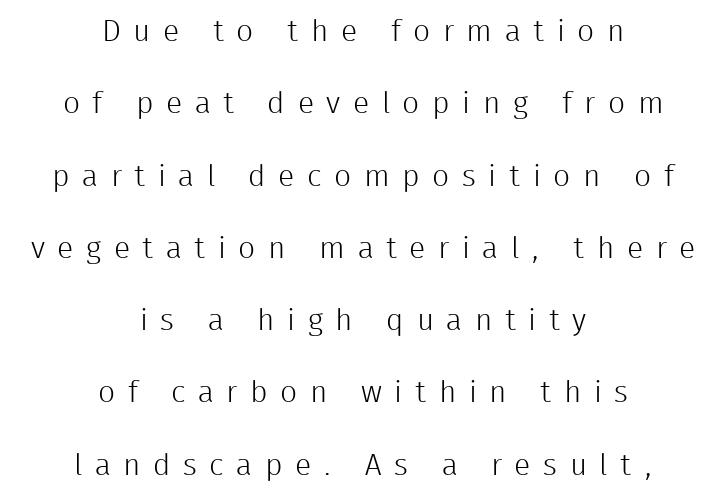
{"serif": "no", "italic": "no", "bold": "no", "weight": "light", "width": "normal", "stroke_contrast": "low", "x_height": "medium", "monospaced": "no", "underline": "no", "align": "center", "line_spacing": "loose", "line_spacing_ratio": 2.41, "letter_spacing": "wide", "letter_spacing_em": 0.42, "glyph_px": 30}
